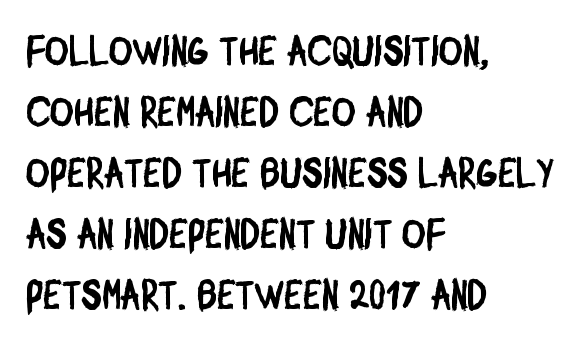
{"serif": "no", "width": "condensed", "stroke_contrast": "low", "x_height": "large", "monospaced": "no", "underline": "no", "align": "left", "line_spacing": "normal", "line_spacing_ratio": 1.49, "letter_spacing": "normal", "letter_spacing_em": 0.0, "glyph_px": 41}
